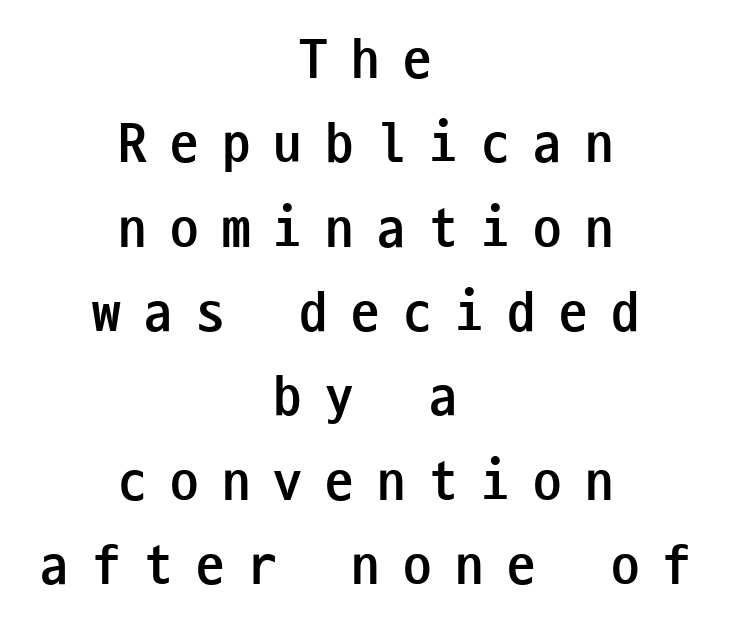
The lettering holds an erect, upright posture throughout. Strong, thick strokes mark this as bold type. This sample uses a sans-serif face. This sample has the even, mechanical cadence of fixed-width lettering. Compared with typical body copy, the letter spacing here is much looser.
